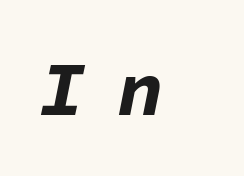
Q: Is the text bold? A: Yes.
Q: Is the text italic (slanted)? A: Yes, it leans right by about 11 degrees.
Q: Is the text underlined? A: No.
Q: Is the spacing between letters normal or unusually wide? A: Unusually wide.
Q: Width (condensed, normal, or wide)? A: Normal.
Q: Stroke contrast? A: Low.
Q: x-height? A: Medium.
Q: Monospaced? A: Yes.
